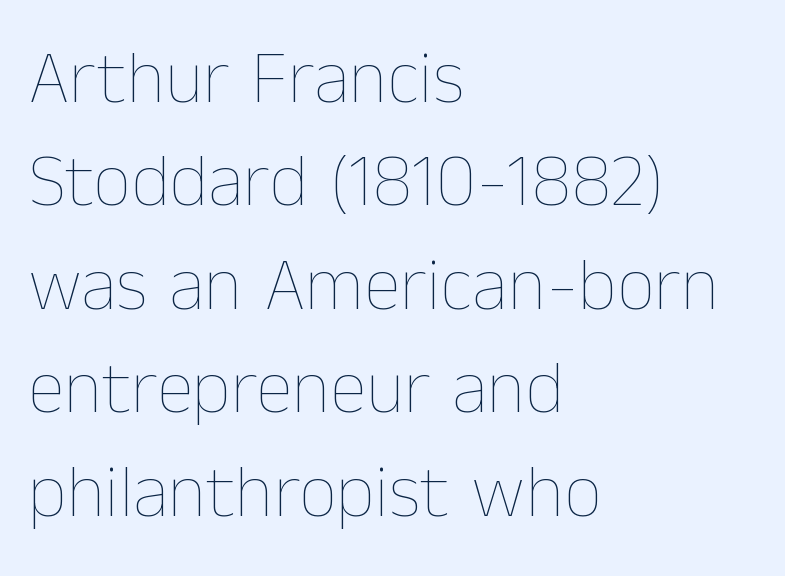
Q: Is the text bold? A: No.
Q: Is the text italic (slanted)? A: No, it is upright.
Q: Is the text underlined? A: No.
Q: How is the paragraph aligned? A: Left-aligned.
Q: Is the spacing between letters normal or unusually wide? A: Normal.
Q: Is the spacing between lines tight, normal or loose? A: Normal.
Q: Width (condensed, normal, or wide)? A: Normal.
Q: Stroke contrast? A: Low.
Q: x-height? A: Medium.
Q: Monospaced? A: No.
